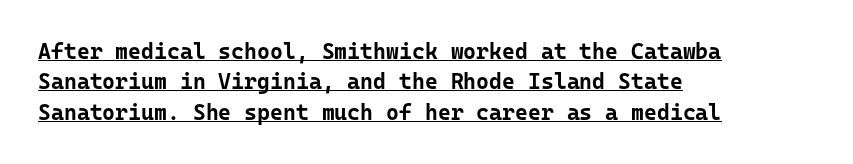
Posture: vertical. The lines in this sample share a left origin and differ only in where they stop. The sample's only ornament is a line tracing under the words. Strong, thick strokes mark this as bold type. The face used here is rendered with its standard letterfit. Does the leading feel generous? No, just average.
